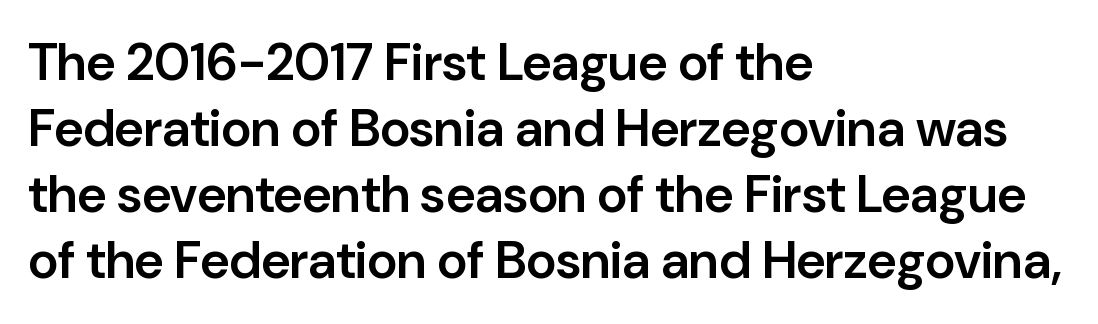
Q: Is the text bold? A: Semi-bold.
Q: Is the text italic (slanted)? A: No, it is upright.
Q: Is the typeface a serif or a sans-serif typeface? A: Sans-serif.
Q: Is the text underlined? A: No.
Q: How is the paragraph aligned? A: Left-aligned.
Q: Is the spacing between letters normal or unusually wide? A: Normal.
Q: Is the spacing between lines tight, normal or loose? A: Normal.
Q: Width (condensed, normal, or wide)? A: Normal.
Q: Stroke contrast? A: Low.
Q: x-height? A: Medium.
Q: Monospaced? A: No.
